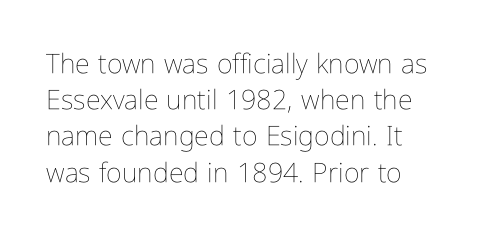
The strokes carry an ordinary text weight at most. Teacher's note: observe the even left margin — that is flush-left alignment. The lines sit at an ordinary, default distance from one another. Does extra space separate the letters? No, they use regular spacing. Posture: vertical. The specimen omits any rule beneath the text block's lines.
